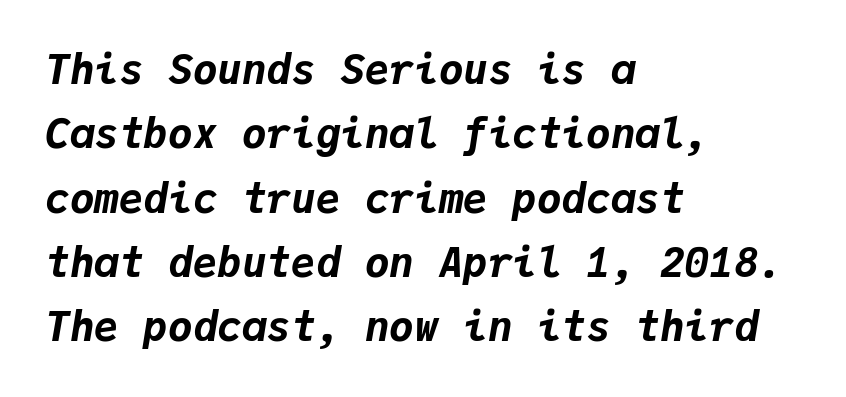
Each glyph is drawn with heavy, bold strokes. The gap between lines stays unmarked. In terms of letterspacing, this is plain default setting. Is there much room between lines? A standard amount, neither cramped nor airy. Spacing verdict: monospaced, one width for all characters. These lines were composed using italics.
